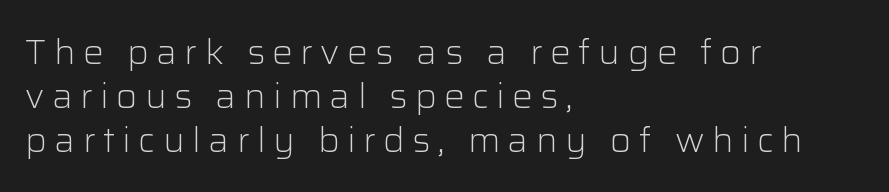
{"serif": "no", "italic": "no", "bold": "no", "weight": "light", "width": "normal", "stroke_contrast": "low", "x_height": "medium", "monospaced": "no", "underline": "no", "align": "left", "line_spacing": "normal", "line_spacing_ratio": 1.29, "letter_spacing": "wide", "letter_spacing_em": 0.22, "glyph_px": 34}
